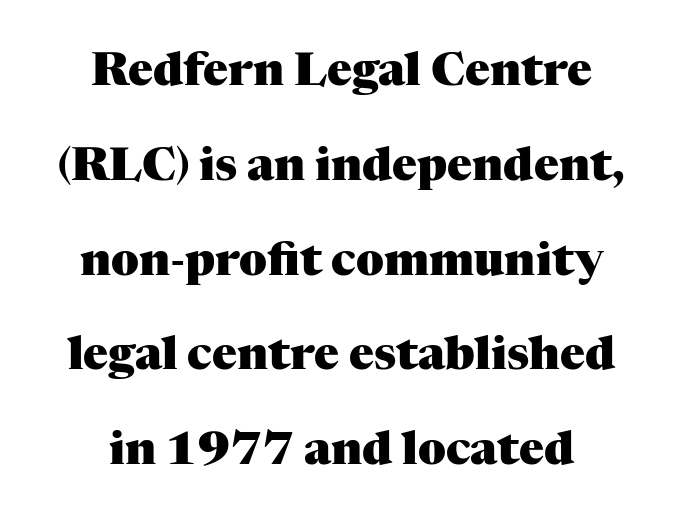
{"serif": "yes", "italic": "no", "bold": "yes", "weight": "heavy", "width": "normal", "stroke_contrast": "medium", "x_height": "medium", "monospaced": "no", "underline": "no", "line_spacing": "loose", "line_spacing_ratio": 2.06, "letter_spacing": "normal", "letter_spacing_em": 0.0, "glyph_px": 46}
